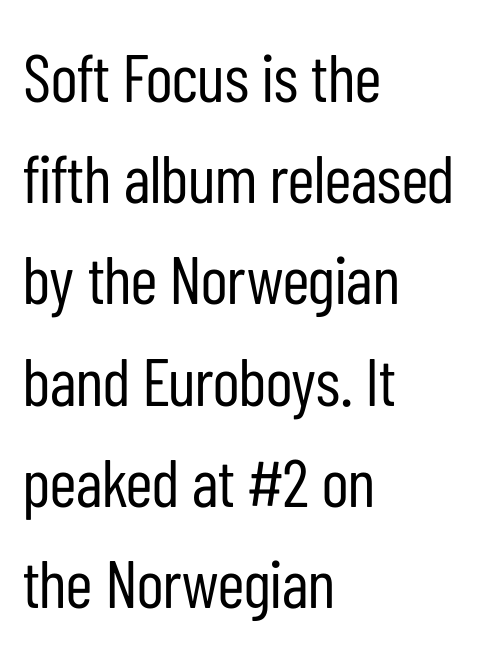
The image shows 67 px regular-weight, condensed sans-serif type, upright; set left-aligned, normal line spacing (1.51x), normal letter spacing, not underlined; low stroke contrast and a medium x-height.
